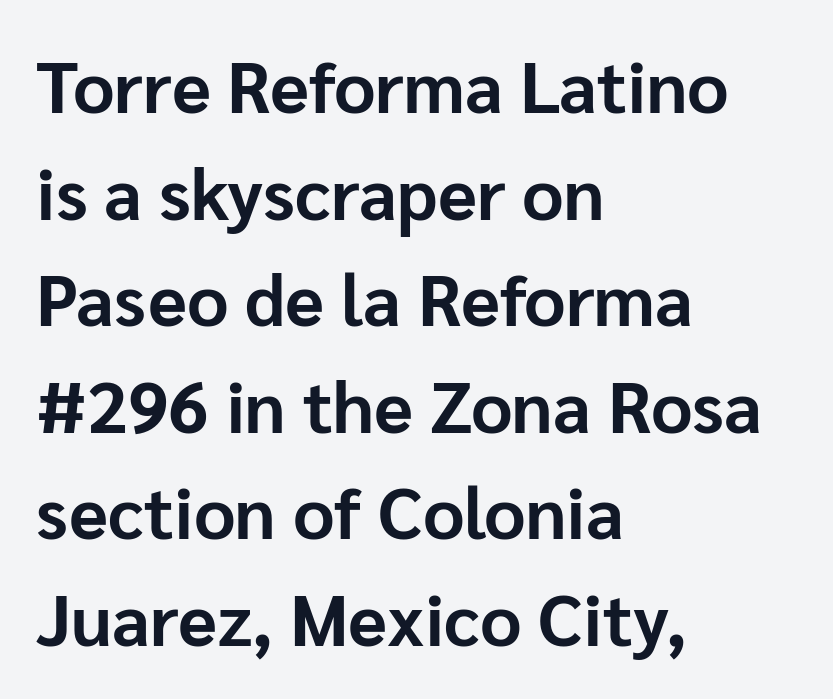
The image shows 72 px bold sans-serif type, upright; set left-aligned, normal line spacing (1.48x), normal letter spacing, not underlined; low stroke contrast and a medium x-height.
